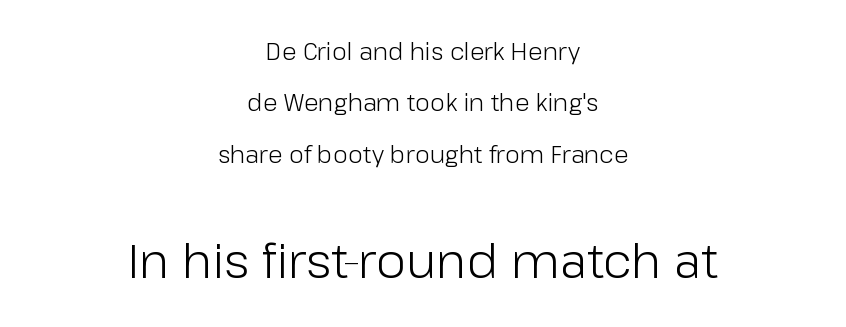
Q: Is the text bold? A: No.
Q: Is the text italic (slanted)? A: No, it is upright.
Q: Is the typeface a serif or a sans-serif typeface? A: Sans-serif.
Q: Is the text underlined? A: No.
Q: How is the paragraph aligned? A: Centered.
Q: Is the spacing between letters normal or unusually wide? A: Normal.
Q: Is the spacing between lines tight, normal or loose? A: Loose.
Q: Which block of text is set in a larger size, the first (top) or the second (bottom)? A: The second (bottom) one.
Q: Width (condensed, normal, or wide)? A: Normal.
Q: Stroke contrast? A: Low.
Q: x-height? A: Medium.
Q: Monospaced? A: No.
